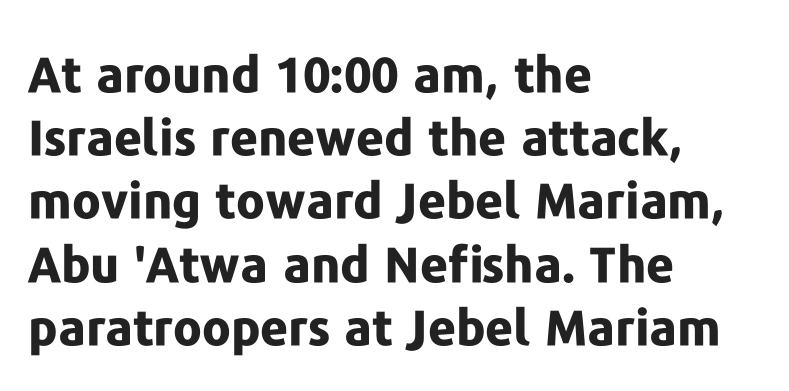
Q: Is the text bold? A: Yes.
Q: Is the text italic (slanted)? A: No, it is upright.
Q: Is the typeface a serif or a sans-serif typeface? A: Sans-serif.
Q: Is the text underlined? A: No.
Q: How is the paragraph aligned? A: Left-aligned.
Q: Is the spacing between letters normal or unusually wide? A: Normal.
Q: Is the spacing between lines tight, normal or loose? A: Normal.
Q: Width (condensed, normal, or wide)? A: Normal.
Q: Stroke contrast? A: Low.
Q: x-height? A: Medium.
Q: Monospaced? A: No.
